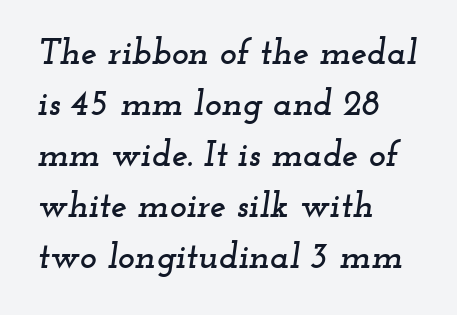
The image shows 36 px wide serif type, italic (leaning right); set left-aligned, normal line spacing (1.42x), normal letter spacing, not underlined; low stroke contrast and a small x-height.
